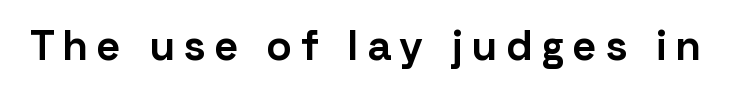
Q: Is the text bold? A: Yes.
Q: Is the text italic (slanted)? A: No, it is upright.
Q: Is the typeface a serif or a sans-serif typeface? A: Sans-serif.
Q: Is the text underlined? A: No.
Q: Is the spacing between letters normal or unusually wide? A: Unusually wide.
Q: Width (condensed, normal, or wide)? A: Normal.
Q: Stroke contrast? A: Low.
Q: x-height? A: Medium.
Q: Monospaced? A: No.
